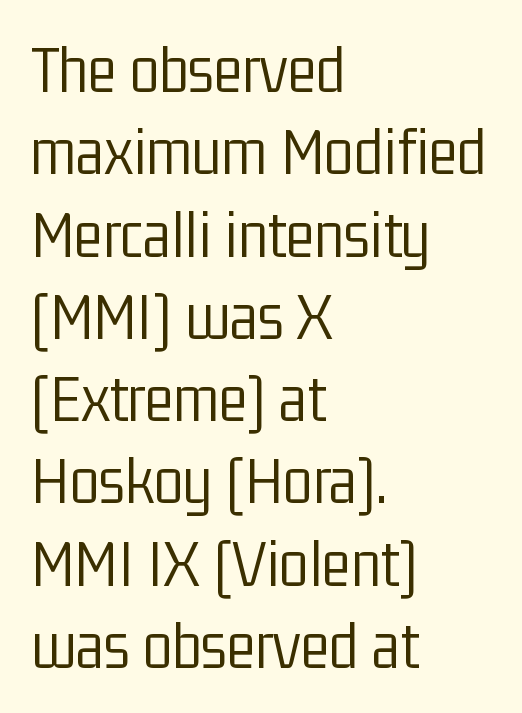
The image shows 68 px light, condensed sans-serif type, upright; set left-aligned, line spacing 1.21x, normal letter spacing, not underlined; low stroke contrast and a medium x-height.
